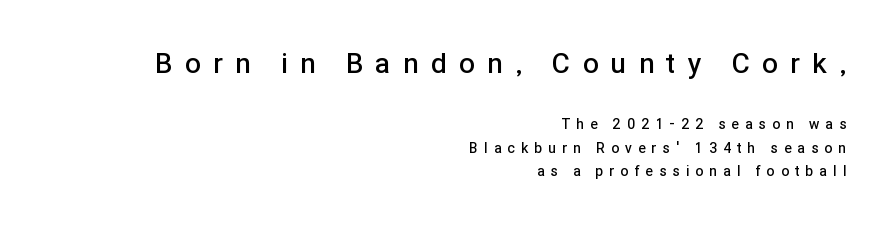
The image shows 28 px semibold sans-serif type, upright; set right-aligned, normal line spacing (1.67x), unusually wide letter spacing (+0.45 em), not underlined; the first (top) block is 2.0x larger; low stroke contrast and a medium x-height.
